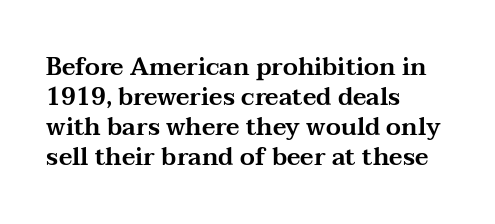
The lines in this sample share a left origin and differ only in where they stop. Tracking here is standard; glyphs follow each other at the usual distance. How would I describe the line gaps? Plain and ordinary. You can tell it's not italic because the verticals are truly vertical.
